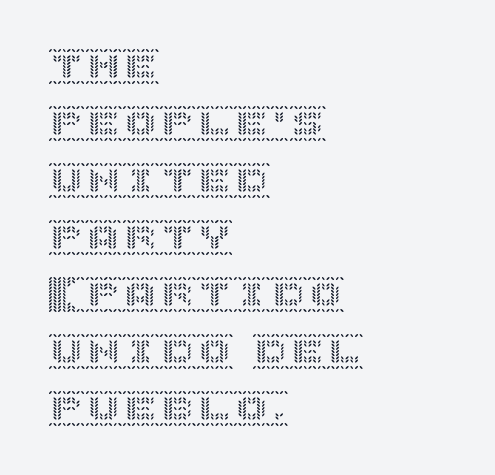
The image shows 37 px text type, upright; set left-aligned, normal line spacing (1.54x), normal letter spacing, not underlined; a large x-height.
